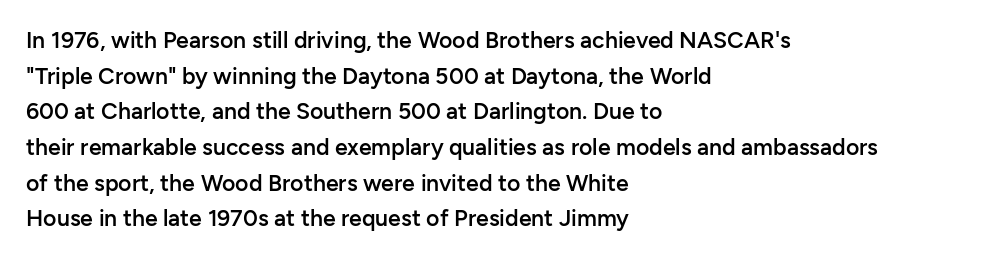
Q: Is the text bold? A: Semi-bold.
Q: Is the text italic (slanted)? A: No, it is upright.
Q: Is the text underlined? A: No.
Q: How is the paragraph aligned? A: Left-aligned.
Q: Is the spacing between letters normal or unusually wide? A: Normal.
Q: Is the spacing between lines tight, normal or loose? A: Normal.
